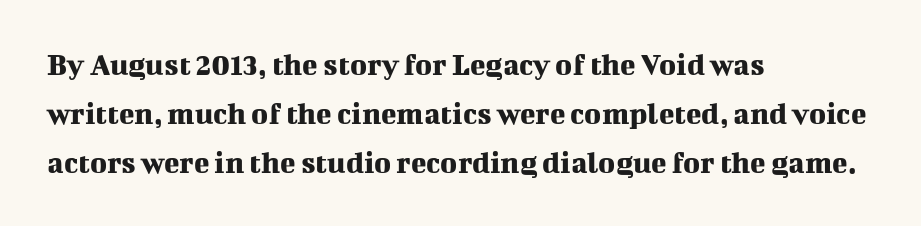
The vertical gap from one line to the next is medium. Line beginnings align vertically; line endings do not. Tall strokes in this sample are plumb rather than angled. The zone under the glyphs is completely vacant. You could not count columns in this text — the font is proportionally spaced. Nothing unusual about the tracking: characters are spaced as the font intends.
